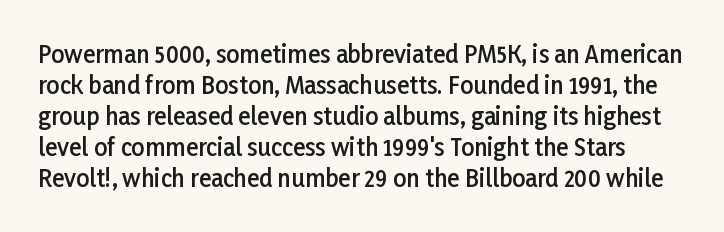
The image shows 23 px text type, upright; set normal line spacing (1.35x), normal letter spacing, not underlined.
